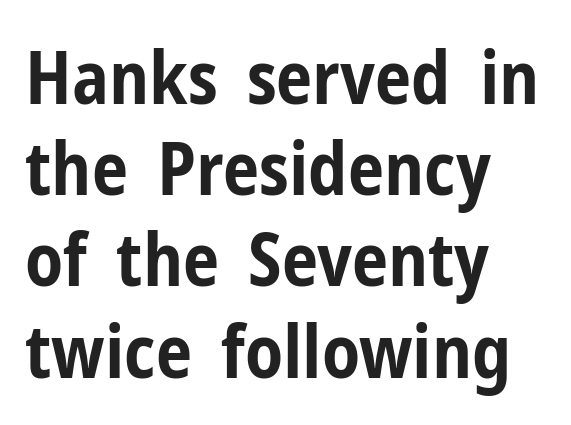
Designer's note — italics off, roman on. The paragraph shown leans on its left margin. This block has exactly the height ordinary leading produces. Emphasis by weight is at full strength: bold. Do the characters align in a grid? No, the font is proportional.
